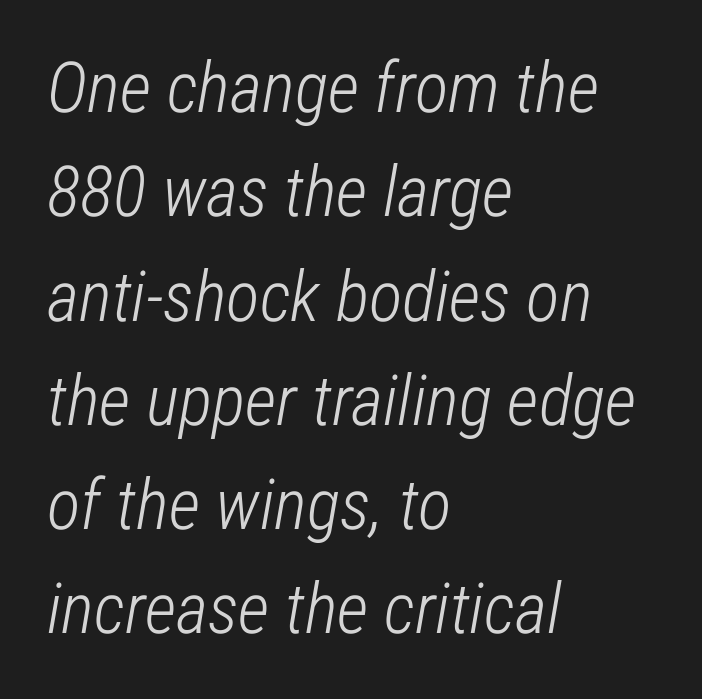
Q: Is the text bold? A: No.
Q: Is the text italic (slanted)? A: Yes, it leans right by about 12 degrees.
Q: Is the text underlined? A: No.
Q: How is the paragraph aligned? A: Left-aligned.
Q: Is the spacing between letters normal or unusually wide? A: Normal.
Q: Is the spacing between lines tight, normal or loose? A: Normal.
Q: Width (condensed, normal, or wide)? A: Condensed.
Q: Stroke contrast? A: Low.
Q: x-height? A: Medium.
Q: Monospaced? A: No.
